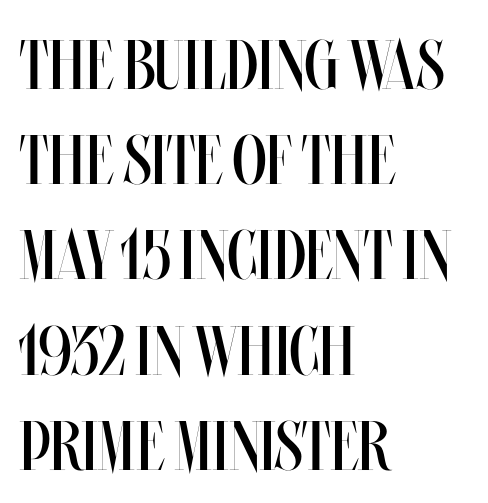
Q: Is the text bold? A: No.
Q: Is the text italic (slanted)? A: No, it is upright.
Q: Is the text underlined? A: No.
Q: How is the paragraph aligned? A: Left-aligned.
Q: Is the spacing between letters normal or unusually wide? A: Normal.
Q: Is the spacing between lines tight, normal or loose? A: Normal.
Q: Width (condensed, normal, or wide)? A: Condensed.
Q: Stroke contrast? A: Medium.
Q: x-height? A: Large.
Q: Monospaced? A: No.
